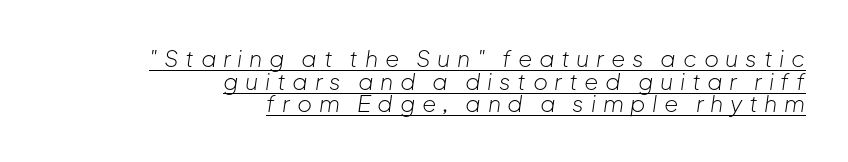
Vertical spacing — tight. Emphasis is given by a line drawn under the lettering. Bold? No — there's no thickening of the strokes. Spacing between characters has been opened up far beyond the box default. Quick note: italic. Does the copy run flush right? Yes — the right margin is perfectly even.
